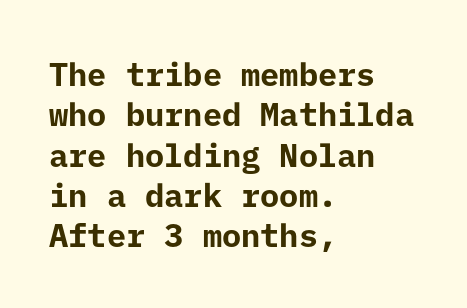
This sample uses plain, unmodified letter spacing. Notice how the stems are strictly vertical — no italics here. This is heavy type, rendered in bold. The passage shown is typeset with a sans-serif family.
